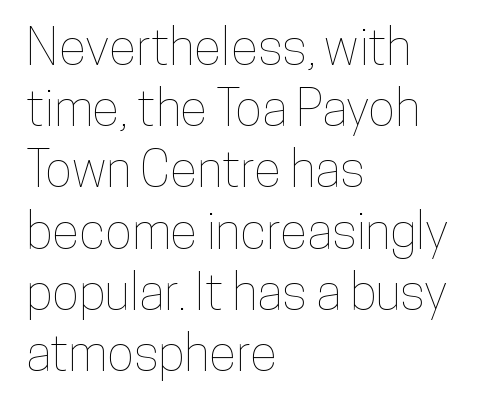
{"italic": "no", "width": "condensed", "stroke_contrast": "low", "x_height": "medium", "monospaced": "no", "underline": "no", "align": "left", "line_spacing_ratio": 1.2, "letter_spacing": "normal", "letter_spacing_em": 0.0, "glyph_px": 51}
